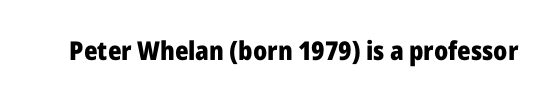
Only glyphs here, with clear space below each row. Rendered with straight, roman letterforms. The glyphs have the mass of a bold cut. Observe the ordinary spacing: letters are neighbours, not strangers.
